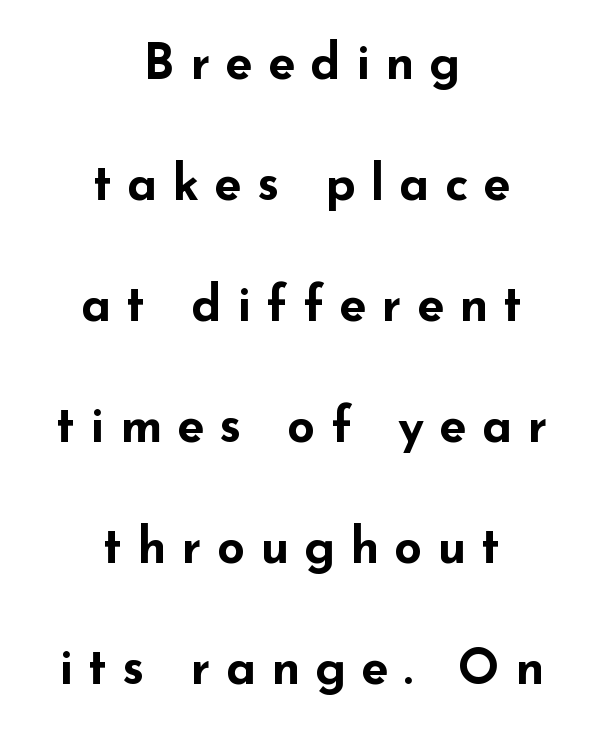
The image shows 49 px bold, wide sans-serif type, upright; set centered, loose line spacing (2.47x), unusually wide letter spacing (+0.31 em), not underlined; low stroke contrast and a small x-height.
